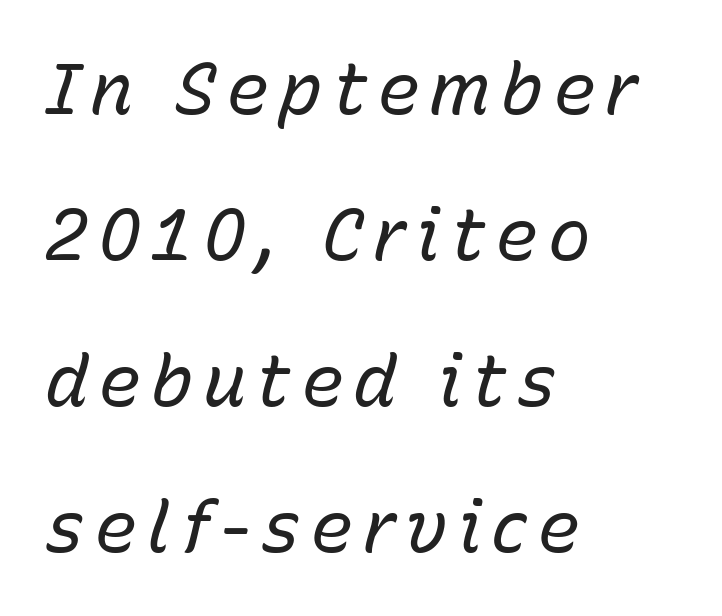
{"italic": "yes", "lean": "right", "slant_degrees": 15, "bold": "no", "weight": "regular", "width": "normal", "stroke_contrast": "low", "x_height": "medium", "monospaced": "no", "underline": "no", "align": "left", "line_spacing": "loose", "line_spacing_ratio": 2.03, "glyph_px": 72}
